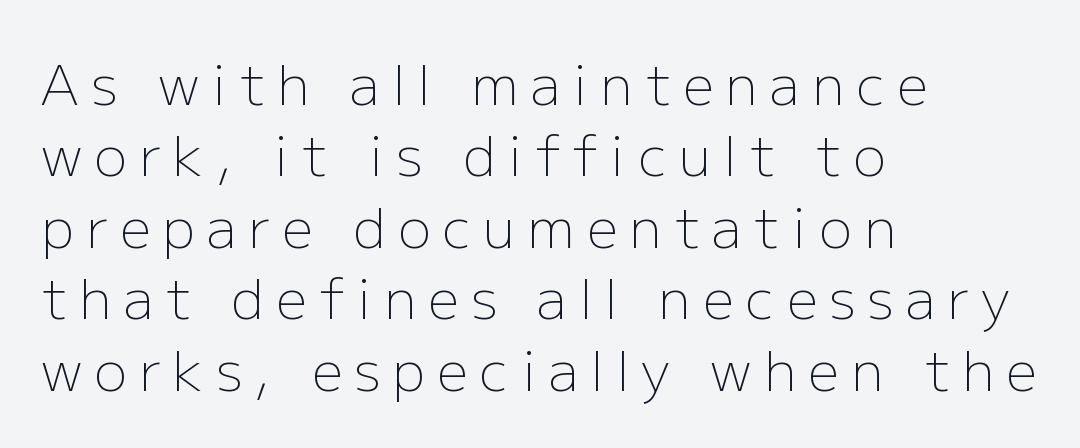
{"serif": "no", "italic": "no", "bold": "no", "weight": "light", "width": "normal", "stroke_contrast": "low", "x_height": "medium", "monospaced": "no", "underline": "no", "align": "left", "line_spacing": "normal", "line_spacing_ratio": 1.3, "letter_spacing": "wide", "letter_spacing_em": 0.22, "glyph_px": 55}
